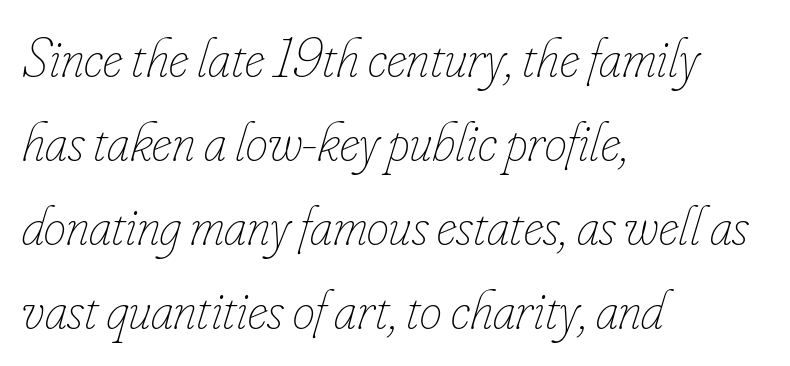
The image shows 56 px thin, condensed type, italic (leaning right); set left-aligned, normal line spacing (1.5x), normal letter spacing, not underlined; low stroke contrast and a small x-height.
